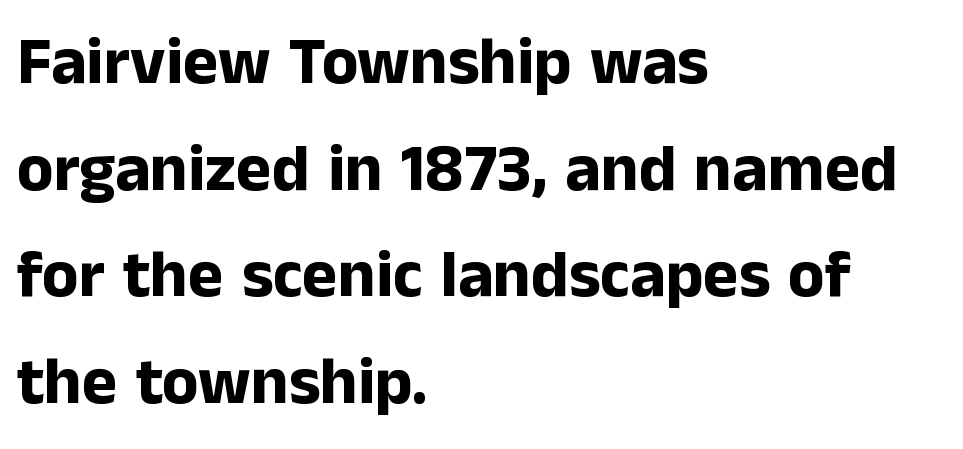
Do the characters align in a grid? No, the font is proportional. The face used here has the dense, thick strokes of a bold. The passage shown stacks its lines at a standard gap. This sample uses an upright cut, with every glyph sitting square on the baseline. Teacher's note: observe the even left margin — that is flush-left alignment.
